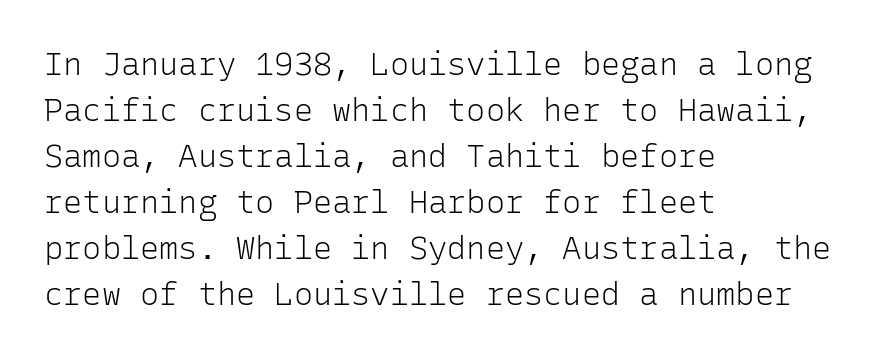
{"serif": "no", "italic": "no", "bold": "no", "weight": "light", "width": "normal", "stroke_contrast": "low", "x_height": "medium", "monospaced": "yes", "underline": "no", "align": "left", "line_spacing": "normal", "line_spacing_ratio": 1.44, "letter_spacing": "normal", "letter_spacing_em": 0.0, "glyph_px": 32}
